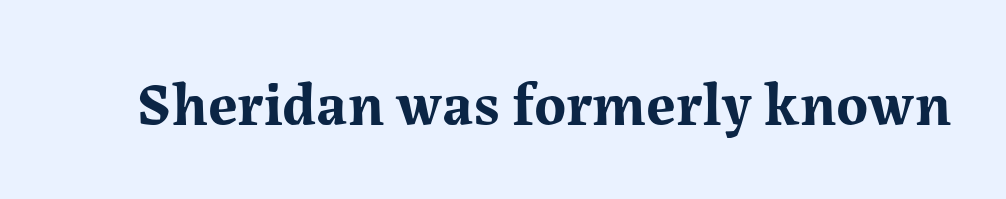
Q: Is the text bold? A: Yes.
Q: Is the text italic (slanted)? A: No, it is upright.
Q: Is the typeface a serif or a sans-serif typeface? A: Serif.
Q: Is the text underlined? A: No.
Q: Is the spacing between letters normal or unusually wide? A: Normal.
Q: Width (condensed, normal, or wide)? A: Normal.
Q: Stroke contrast? A: Medium.
Q: x-height? A: Medium.
Q: Monospaced? A: No.
